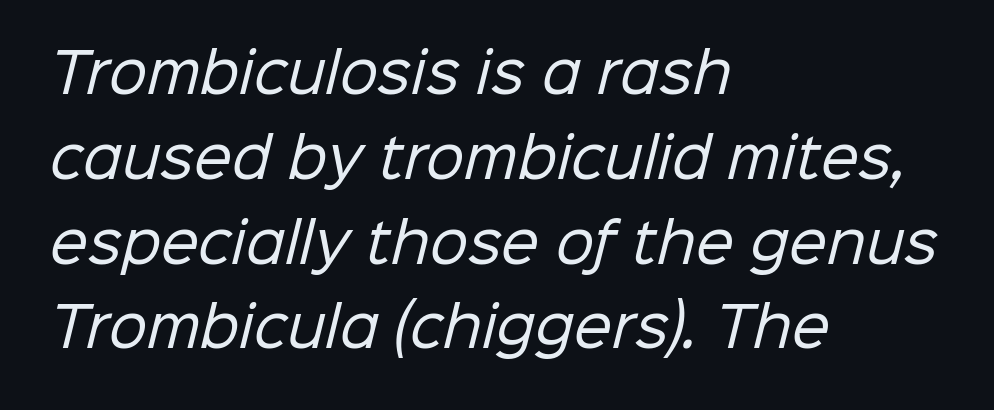
Q: Is the text bold? A: No.
Q: Is the typeface a serif or a sans-serif typeface? A: Sans-serif.
Q: Is the text underlined? A: No.
Q: How is the paragraph aligned? A: Left-aligned.
Q: Is the spacing between letters normal or unusually wide? A: Normal.
Q: Is the spacing between lines tight, normal or loose? A: Normal.
Q: Width (condensed, normal, or wide)? A: Normal.
Q: Stroke contrast? A: Low.
Q: x-height? A: Medium.
Q: Monospaced? A: No.
